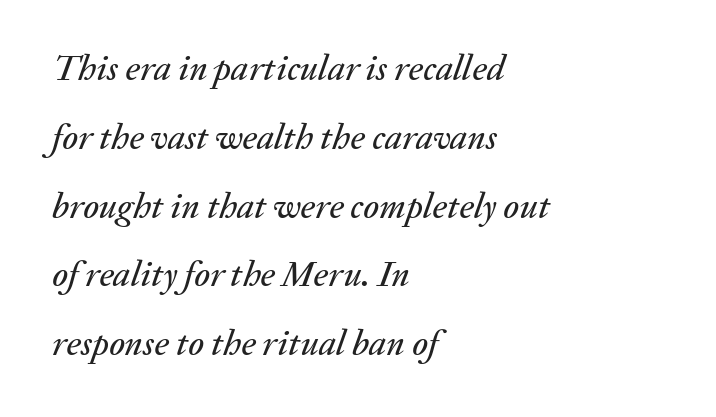
Underlining? Definitely not there. Vertical spacing — loose. This sample uses an oblique cut, with every glyph tilted off the vertical. Proportional: the letters do not fall into vertical columns. There is no visible air inserted between adjacent glyphs. Typeset ragged right — the left edge is the straight one.
